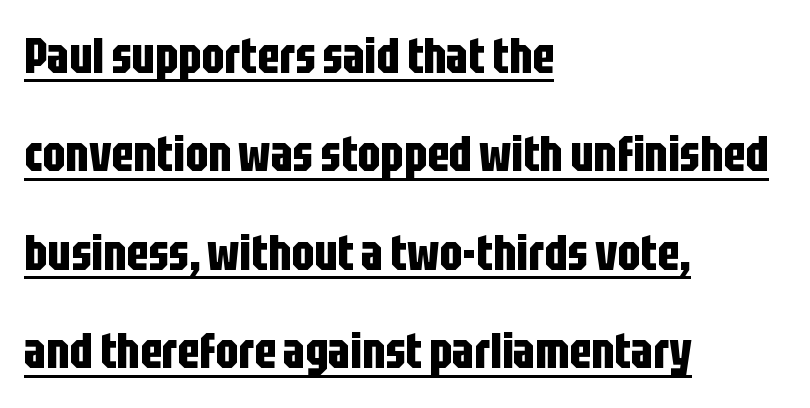
{"serif": "no", "italic": "no", "bold": "yes", "weight": "bold", "width": "condensed", "stroke_contrast": "low", "x_height": "large", "monospaced": "no", "underline": "yes", "align": "left", "line_spacing": "loose", "line_spacing_ratio": 2.01, "letter_spacing": "normal", "letter_spacing_em": 0.0, "glyph_px": 49}
